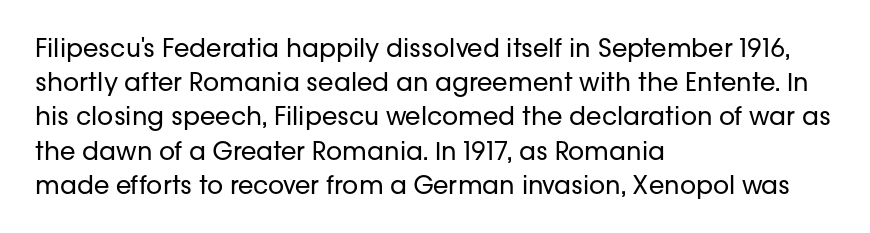
{"italic": "no", "bold": "no", "underline": "no", "align": "left", "line_spacing": "normal", "line_spacing_ratio": 1.37, "letter_spacing": "normal", "letter_spacing_em": 0.0, "glyph_px": 25}
